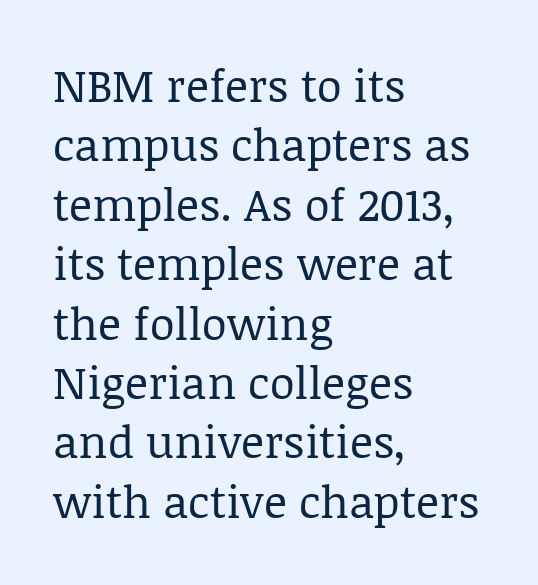
The image shows 45 px regular-weight serif type, upright; set left-aligned, normal line spacing (1.32x), normal letter spacing, not underlined; low stroke contrast and a large x-height.
